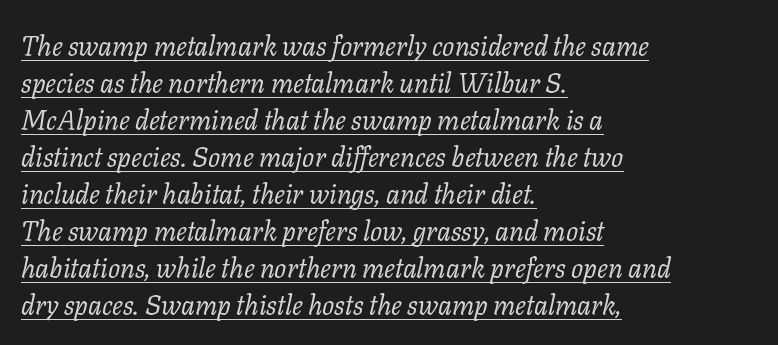
The cut favours lightness, reaching ordinary text weight at its darkest. A typesetter would mark this as italic. Interline gaps are of average width in this sample. Left-aligned paragraph, ragged on the right. This rendering features underlined lettering.
